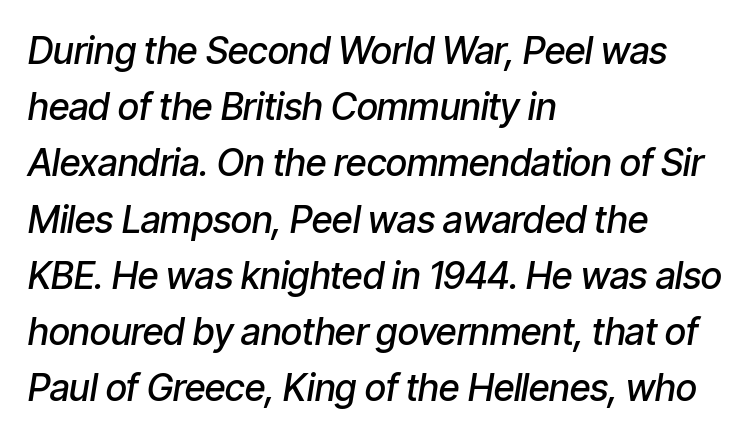
Q: Is the text bold? A: Semi-bold.
Q: Is the text italic (slanted)? A: Yes, it leans right by about 9 degrees.
Q: Is the text underlined? A: No.
Q: How is the paragraph aligned? A: Left-aligned.
Q: Is the spacing between letters normal or unusually wide? A: Normal.
Q: Is the spacing between lines tight, normal or loose? A: Normal.
Q: Width (condensed, normal, or wide)? A: Condensed.
Q: Stroke contrast? A: Low.
Q: x-height? A: Medium.
Q: Monospaced? A: No.
